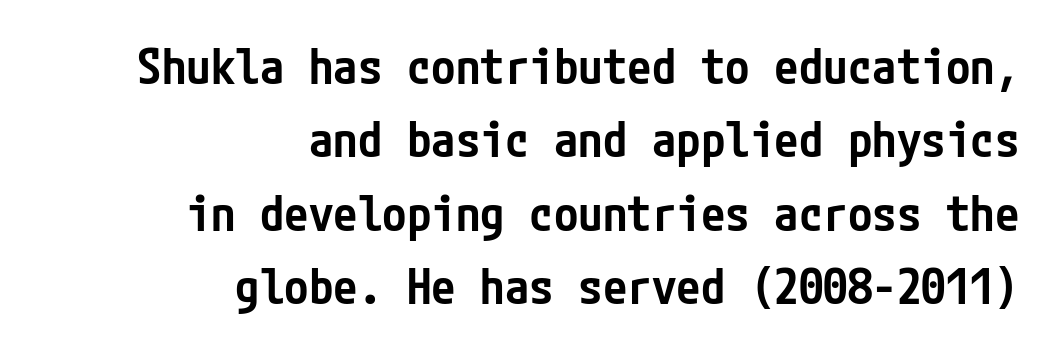
The image shows 49 px semibold, condensed sans-serif type, upright; set right-aligned, normal line spacing (1.5x), normal letter spacing, not underlined; low stroke contrast and a medium x-height.
